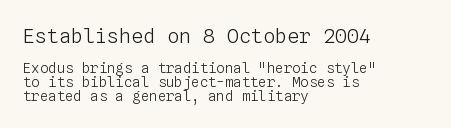
Q: Is the text bold? A: No.
Q: Is the text italic (slanted)? A: No, it is upright.
Q: Is the text underlined? A: No.
Q: How is the paragraph aligned? A: Left-aligned.
Q: Is the spacing between letters normal or unusually wide? A: Normal.
Q: Is the spacing between lines tight, normal or loose? A: Tight.
Q: Which block of text is set in a larger size, the first (top) or the second (bottom)? A: The first (top) one.
